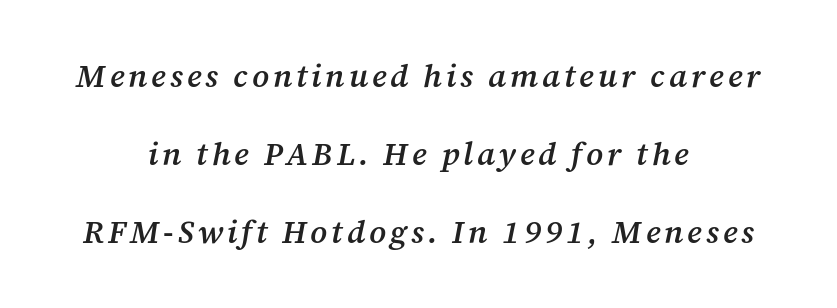
{"serif": "yes", "italic": "yes", "lean": "right", "slant_degrees": 12, "bold": "semi", "weight": "semibold", "width": "normal", "stroke_contrast": "medium", "x_height": "medium", "monospaced": "no", "underline": "no", "align": "center", "line_spacing": "loose", "line_spacing_ratio": 2.43, "glyph_px": 32}
